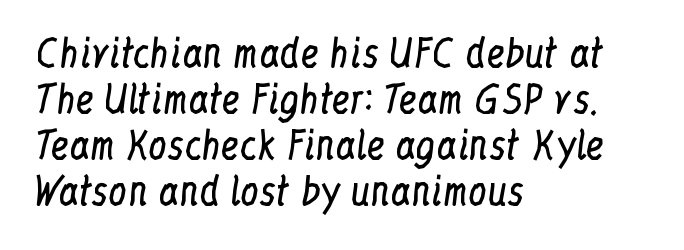
The image shows 37 px regular-weight, condensed serif type; set left-aligned, line spacing 1.24x, normal letter spacing, not underlined; low stroke contrast and a medium x-height.
